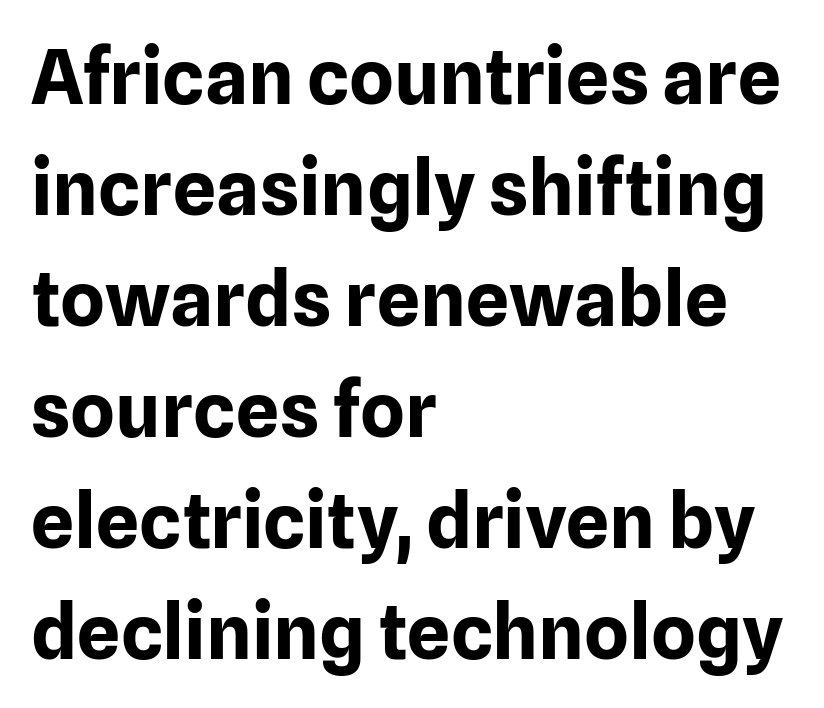
The image shows 76 px bold sans-serif type, upright; set left-aligned, normal line spacing (1.46x), normal letter spacing, not underlined; low stroke contrast and a medium x-height.
